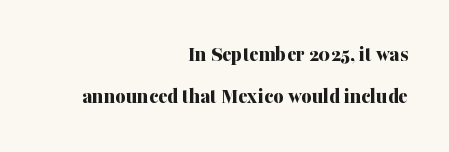
The image shows 22 px bold type, upright; set right-aligned, loose line spacing (1.93x), normal letter spacing, not underlined.
